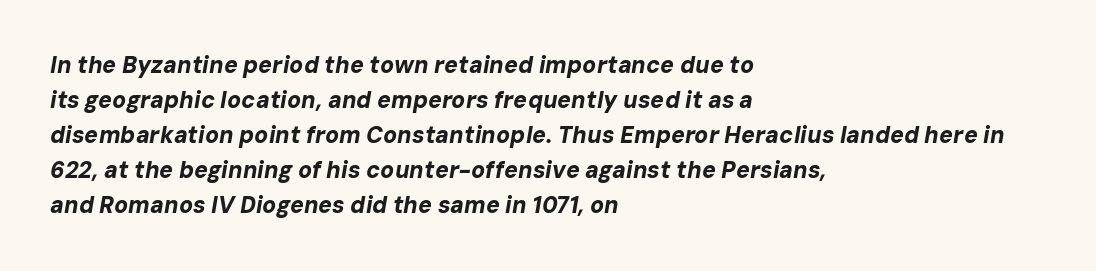
Q: Is the text bold? A: Yes.
Q: Is the text italic (slanted)? A: Yes, it leans right by about 10 degrees.
Q: Is the text underlined? A: No.
Q: How is the paragraph aligned? A: Left-aligned.
Q: Is the spacing between letters normal or unusually wide? A: Normal.
Q: Is the spacing between lines tight, normal or loose? A: Normal.
